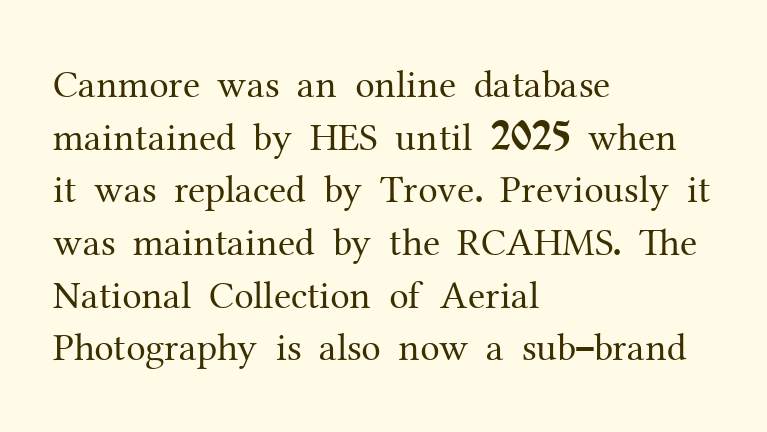
{"serif": "yes", "italic": "no", "bold": "no", "weight": "regular", "width": "normal", "stroke_contrast": "medium", "x_height": "medium", "monospaced": "no", "underline": "no", "align": "left", "line_spacing": "normal", "line_spacing_ratio": 1.35, "letter_spacing": "normal", "letter_spacing_em": 0.0, "glyph_px": 39}
